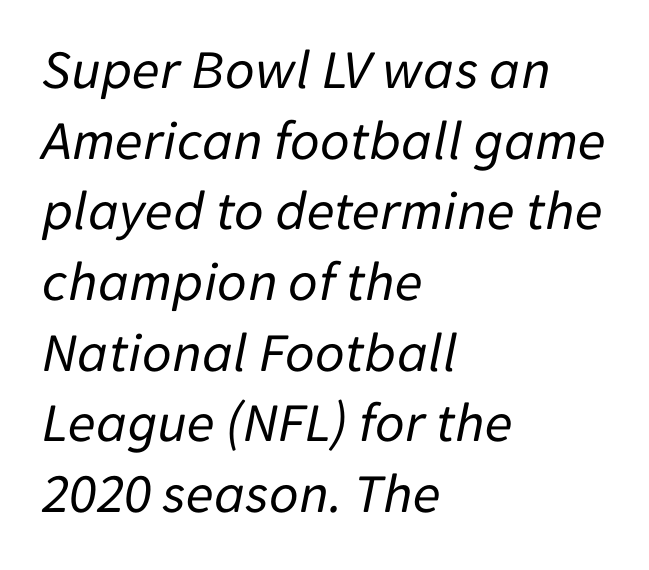
Q: Is the text bold? A: No.
Q: Is the text italic (slanted)? A: Yes, it leans right by about 11 degrees.
Q: Is the text underlined? A: No.
Q: How is the paragraph aligned? A: Left-aligned.
Q: Is the spacing between letters normal or unusually wide? A: Normal.
Q: Width (condensed, normal, or wide)? A: Normal.
Q: Stroke contrast? A: Low.
Q: x-height? A: Medium.
Q: Monospaced? A: No.
